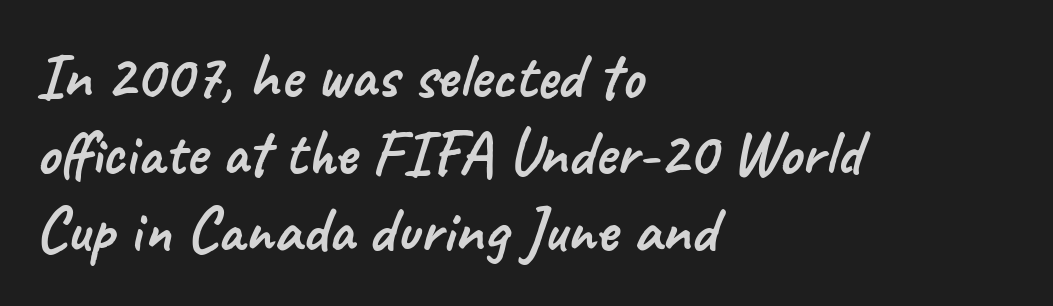
Q: Is the typeface a serif or a sans-serif typeface? A: Sans-serif.
Q: Is the text underlined? A: No.
Q: How is the paragraph aligned? A: Left-aligned.
Q: Is the spacing between letters normal or unusually wide? A: Normal.
Q: Width (condensed, normal, or wide)? A: Normal.
Q: Stroke contrast? A: Low.
Q: x-height? A: Small.
Q: Monospaced? A: No.
